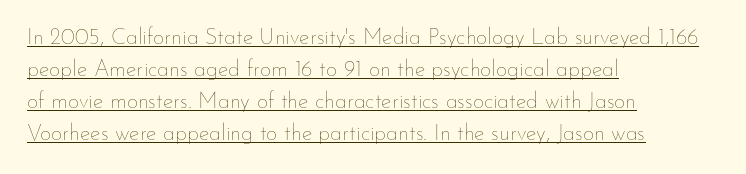
The lines sit at an ordinary, default distance from one another. The weight would be labelled regular, book, light, or lighter still. The typography opts for an upright posture over an oblique one. Tracking here is standard; glyphs follow each other at the usual distance. Casual observation: everything's shoved over to the left. Honestly, the underline is the first thing you notice here.
